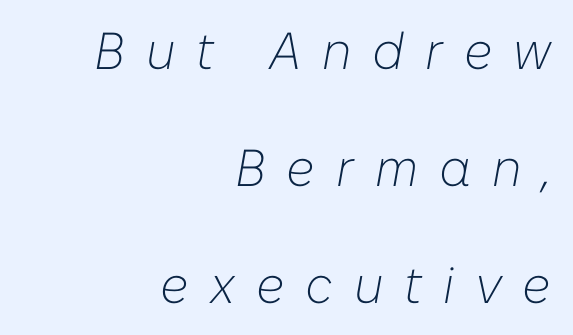
The image shows 52 px light type, italic (leaning right); set right-aligned, loose line spacing (2.25x), unusually wide letter spacing (+0.4 em), not underlined; low stroke contrast and a medium x-height.
